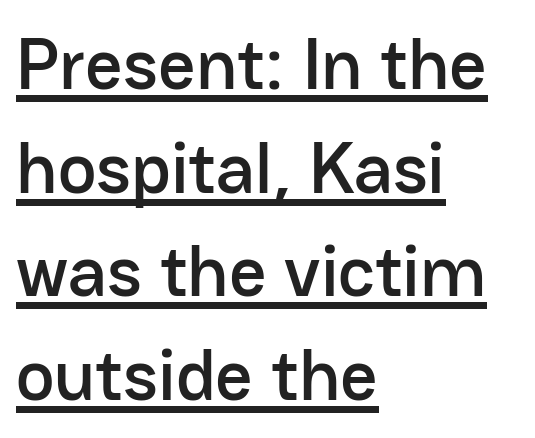
The image shows 73 px sans-serif type, upright; set left-aligned, normal line spacing (1.42x), normal letter spacing, underlined; low stroke contrast and a medium x-height.
